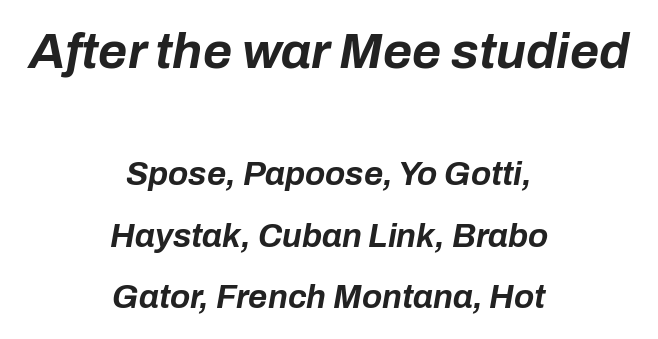
The image shows 50 px bold type, italic (leaning right); set centered, line spacing 1.85x, normal letter spacing, not underlined; the first (top) block is 1.52x larger; low stroke contrast and a medium x-height.
